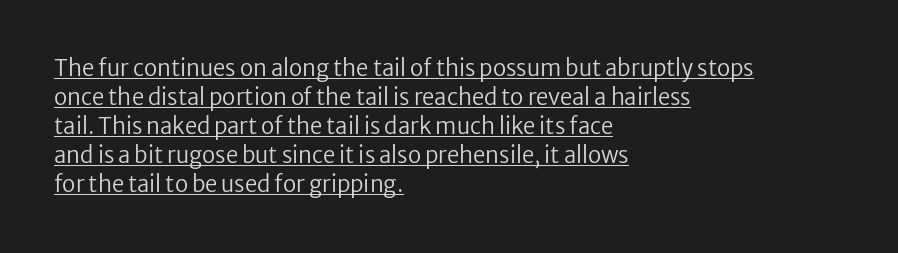
Line beginnings align vertically; line endings do not. Notice how the stems are strictly vertical — no italics here. A baseline rule has been typeset under these characters. This sample uses plain, unmodified letter spacing. The face looks like a standard text weight, possibly lighter. The designer left line spacing at the default.
